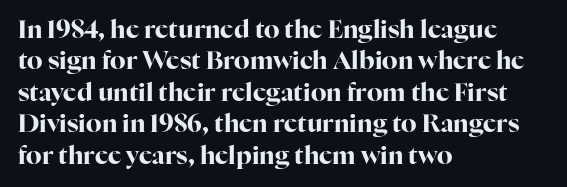
{"italic": "no", "bold": "yes", "underline": "no", "align": "left", "line_spacing": "normal", "line_spacing_ratio": 1.26, "letter_spacing": "normal", "letter_spacing_em": 0.0, "glyph_px": 25}
